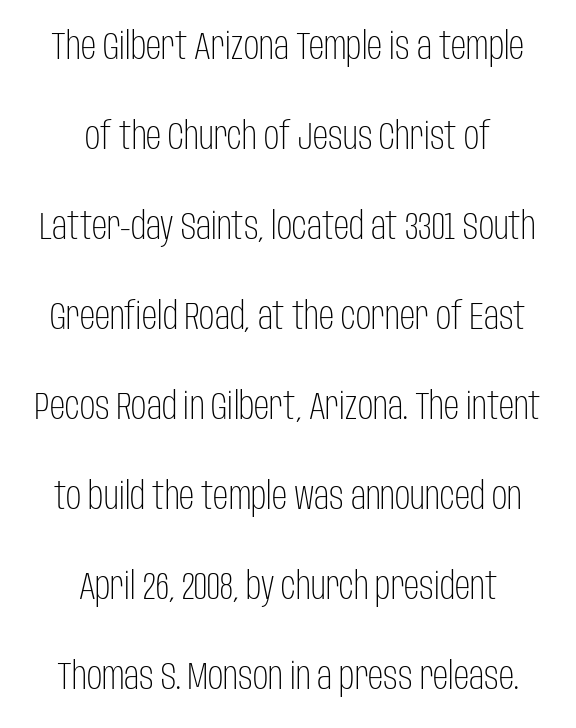
Q: Is the text bold? A: No.
Q: Is the text italic (slanted)? A: No, it is upright.
Q: Is the typeface a serif or a sans-serif typeface? A: Sans-serif.
Q: Is the text underlined? A: No.
Q: How is the paragraph aligned? A: Centered.
Q: Is the spacing between letters normal or unusually wide? A: Normal.
Q: Is the spacing between lines tight, normal or loose? A: Loose.
Q: Width (condensed, normal, or wide)? A: Condensed.
Q: Stroke contrast? A: Low.
Q: x-height? A: Large.
Q: Monospaced? A: No.
